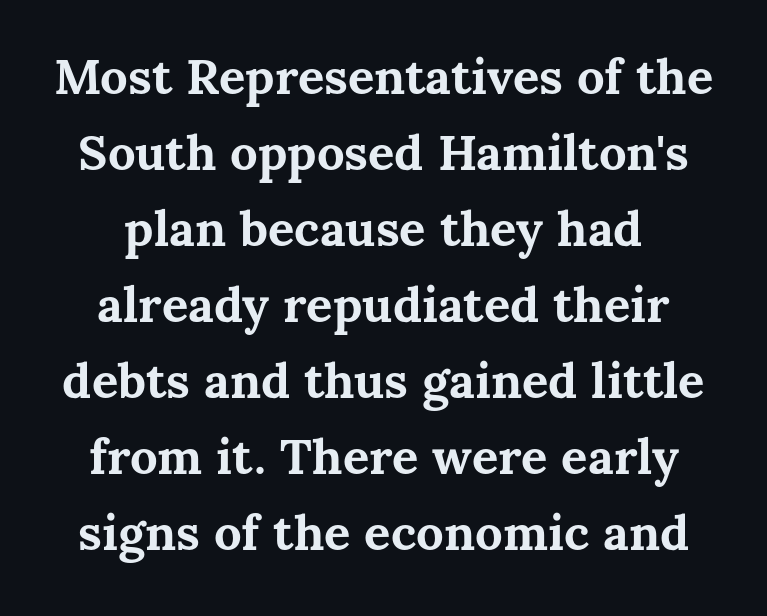
Each word holds together tightly as a unit, with standard inter-letter gaps. Is there much room between lines? A standard amount, neither cramped nor airy. The rendering uses natural spacing where letterforms have individual widths. Is the type bold? Yes — the strokes are clearly thick and heavy.
